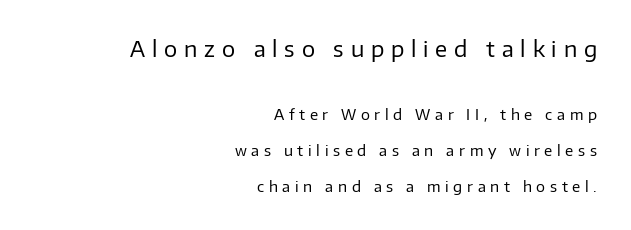
Weight class: somewhere from thin through regular. Check the space under the baseline: it is left empty. Is there much room between lines? Yes — plenty of vertical air separates them. Observe the wide spacing: letters keep a clear distance from each other. Teacher's note: observe the even right margin — that is flush-right alignment.
